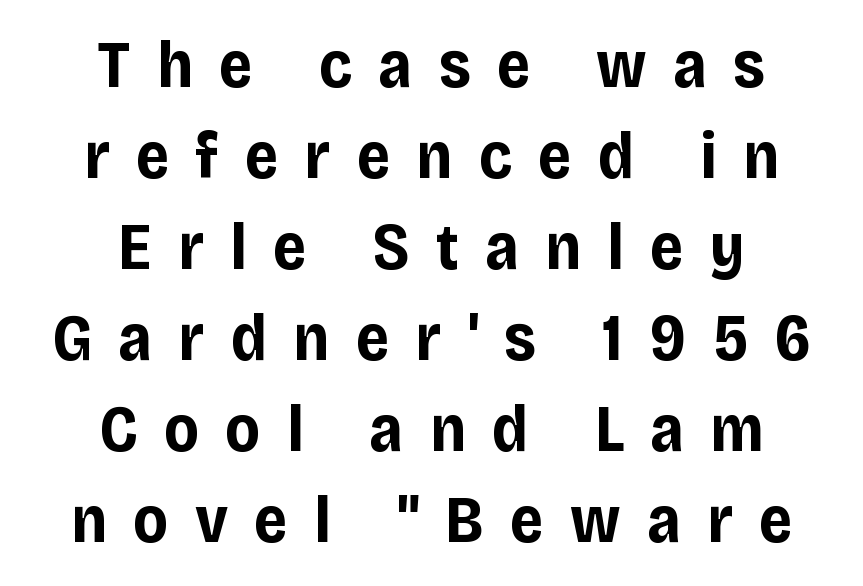
Notice how the passage keeps no hard edge, just a central spine. Posture: upright roman. Each letter's strokes conclude bluntly, with no projecting serifs. Letter spacing: wide. The letters advance in unequal steps, a hallmark of proportional type. You'd pick this weight for a headline — it's a proper bold.
